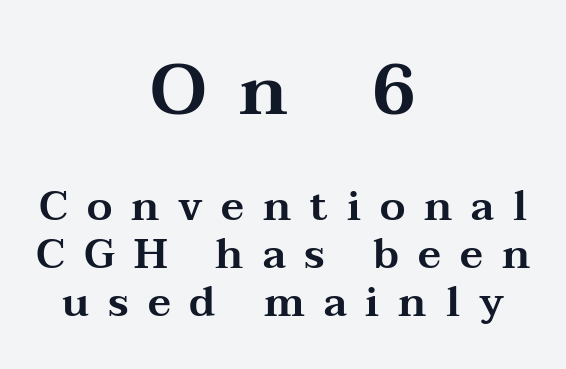
Q: Is the text italic (slanted)? A: No, it is upright.
Q: Is the typeface a serif or a sans-serif typeface? A: Serif.
Q: Is the text underlined? A: No.
Q: How is the paragraph aligned? A: Centered.
Q: Is the spacing between letters normal or unusually wide? A: Unusually wide.
Q: Which block of text is set in a larger size, the first (top) or the second (bottom)? A: The first (top) one.
Q: Width (condensed, normal, or wide)? A: Wide.
Q: Stroke contrast? A: Medium.
Q: x-height? A: Medium.
Q: Monospaced? A: No.
